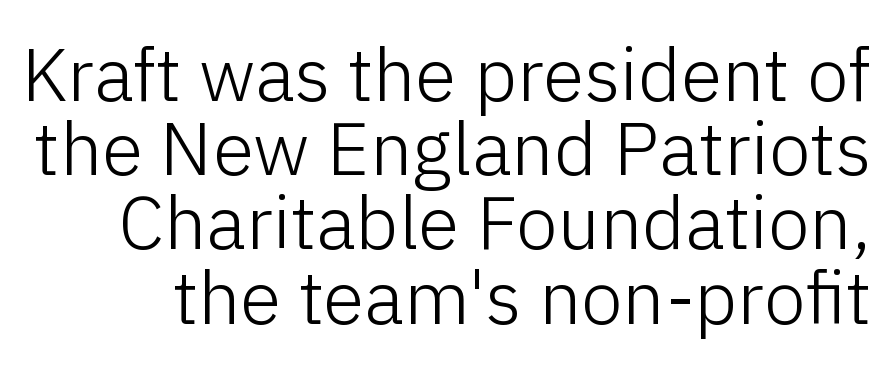
Q: Is the text bold? A: No.
Q: Is the text italic (slanted)? A: No, it is upright.
Q: Is the typeface a serif or a sans-serif typeface? A: Sans-serif.
Q: Is the text underlined? A: No.
Q: Is the spacing between letters normal or unusually wide? A: Normal.
Q: Is the spacing between lines tight, normal or loose? A: Tight.
Q: Width (condensed, normal, or wide)? A: Normal.
Q: Stroke contrast? A: Low.
Q: x-height? A: Medium.
Q: Monospaced? A: No.
